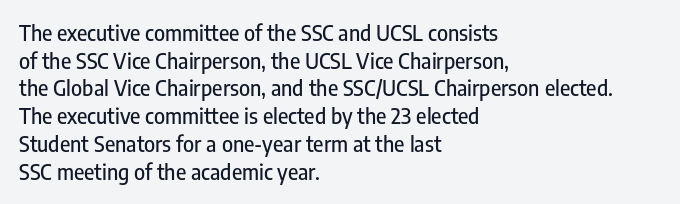
{"italic": "no", "underline": "no", "align": "left", "line_spacing": "normal", "line_spacing_ratio": 1.32, "letter_spacing": "normal", "letter_spacing_em": 0.0, "glyph_px": 21}
